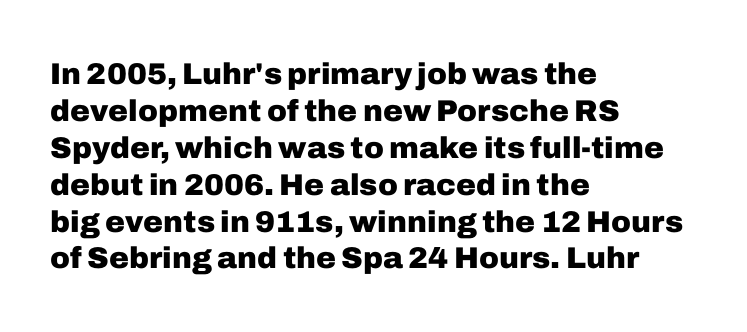
Q: Is the text bold? A: Yes.
Q: Is the text italic (slanted)? A: No, it is upright.
Q: Is the typeface a serif or a sans-serif typeface? A: Sans-serif.
Q: Is the text underlined? A: No.
Q: How is the paragraph aligned? A: Left-aligned.
Q: Is the spacing between letters normal or unusually wide? A: Normal.
Q: Width (condensed, normal, or wide)? A: Normal.
Q: Stroke contrast? A: Low.
Q: x-height? A: Medium.
Q: Monospaced? A: No.
